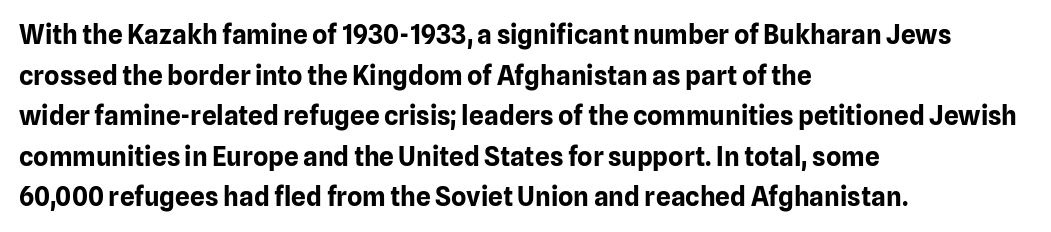
Q: Is the text bold? A: Yes.
Q: Is the text italic (slanted)? A: No, it is upright.
Q: Is the text underlined? A: No.
Q: How is the paragraph aligned? A: Left-aligned.
Q: Is the spacing between letters normal or unusually wide? A: Normal.
Q: Is the spacing between lines tight, normal or loose? A: Normal.
